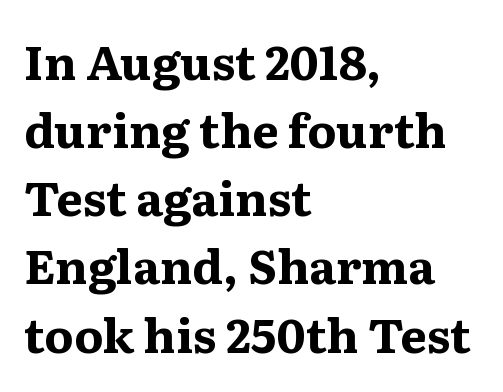
{"serif": "yes", "italic": "no", "bold": "yes", "weight": "bold", "width": "wide", "stroke_contrast": "medium", "x_height": "medium", "monospaced": "no", "underline": "no", "align": "left", "line_spacing": "normal", "line_spacing_ratio": 1.45, "letter_spacing": "normal", "letter_spacing_em": 0.0, "glyph_px": 47}
